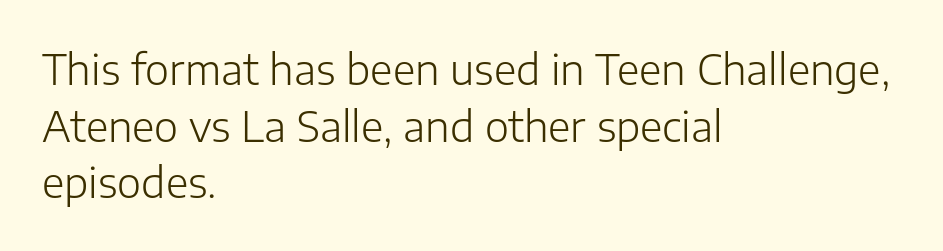
Vertically, the passage feels balanced, rows spaced as you'd expect. The axis of the letterforms is exactly vertical. A quiet, ordinary-to-light weight characterises the typeface. The ragged edge is on the right, which tells us the setting is flush left.
